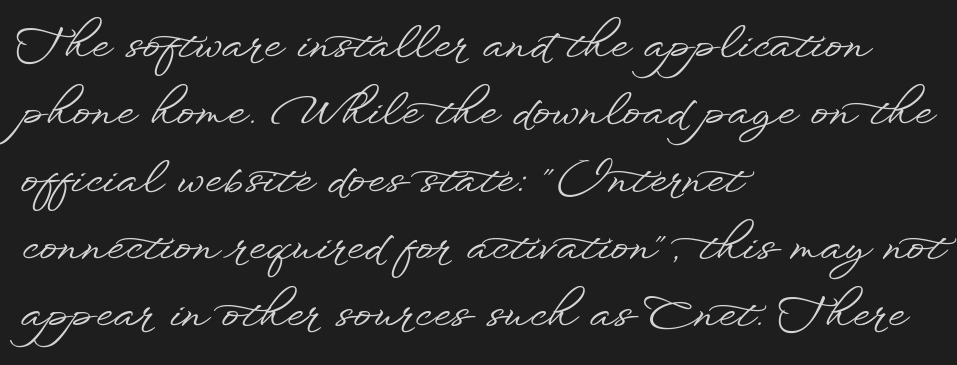
Varying glyph widths throughout — classic text-font behaviour. Whoever set this chose a conventional vertical rhythm. Words appear dense and cohesive because spacing is normal. The specimen omits any rule beneath the text block's lines.
